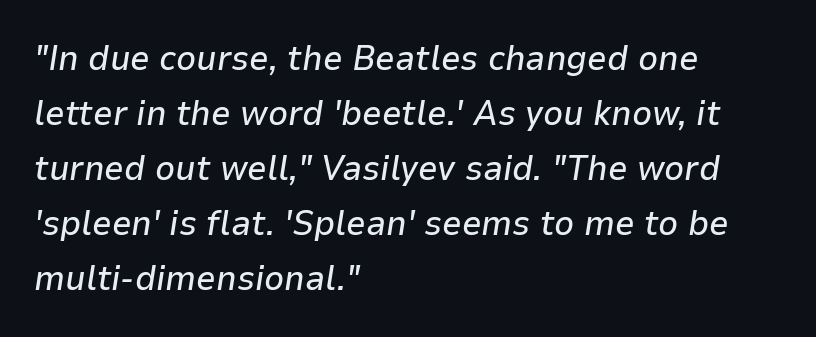
Spacing verdict: proportional, widths tailored to each character. This sample keeps an unexceptional amount of space between lines. Short note: letters normally spaced. A clean baseline with only descenders dipping below it.
